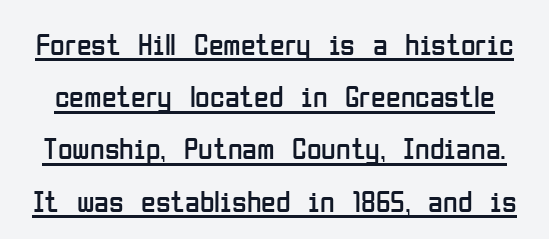
The image shows 30 px regular-weight, condensed sans-serif type, upright; set line spacing 1.74x, normal letter spacing, underlined; low stroke contrast and a medium x-height.
